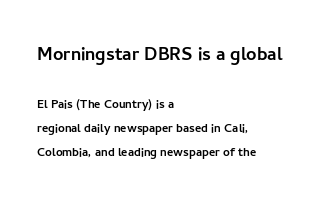
Q: Is the text italic (slanted)? A: No, it is upright.
Q: Is the text underlined? A: No.
Q: How is the paragraph aligned? A: Left-aligned.
Q: Is the spacing between letters normal or unusually wide? A: Normal.
Q: Is the spacing between lines tight, normal or loose? A: Normal.
Q: Which block of text is set in a larger size, the first (top) or the second (bottom)? A: The first (top) one.
